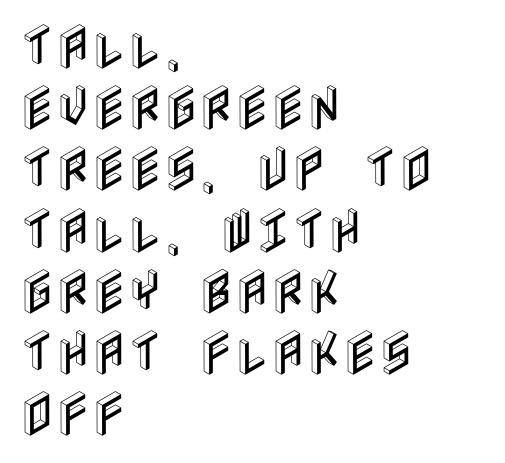
Q: Is the text italic (slanted)? A: No, it is upright.
Q: Is the text underlined? A: No.
Q: How is the paragraph aligned? A: Left-aligned.
Q: Is the spacing between letters normal or unusually wide? A: Normal.
Q: Is the spacing between lines tight, normal or loose? A: Normal.
Q: Width (condensed, normal, or wide)? A: Condensed.
Q: x-height? A: Large.
